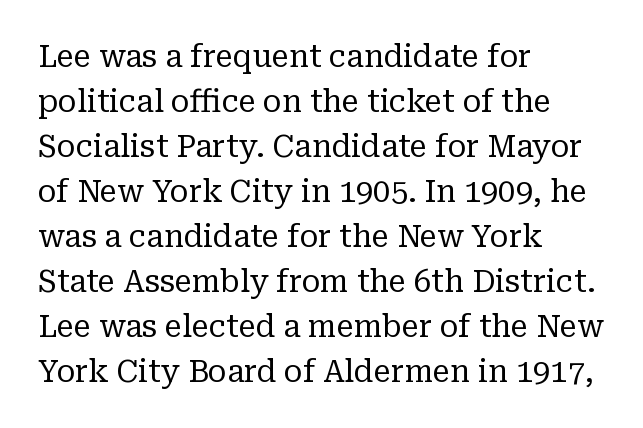
{"serif": "yes", "italic": "no", "bold": "no", "weight": "regular", "width": "normal", "stroke_contrast": "low", "x_height": "medium", "monospaced": "no", "underline": "no", "align": "left", "line_spacing": "normal", "line_spacing_ratio": 1.45, "letter_spacing": "normal", "letter_spacing_em": 0.0, "glyph_px": 31}
